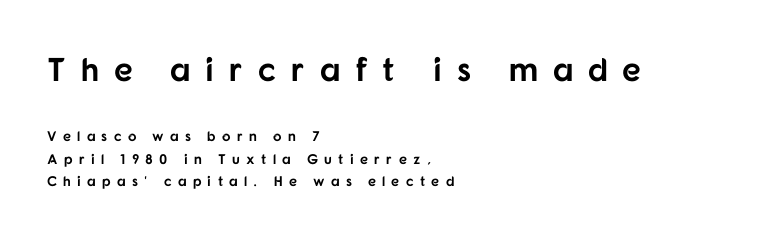
{"serif": "no", "italic": "no", "bold": "yes", "weight": "bold", "width": "normal", "stroke_contrast": "low", "x_height": "medium", "monospaced": "no", "underline": "no", "align": "left", "line_spacing": "normal", "line_spacing_ratio": 1.6, "letter_spacing": "wide", "letter_spacing_em": 0.45, "larger_block": "first", "size_ratio": 2.36, "glyph_px": 33}
